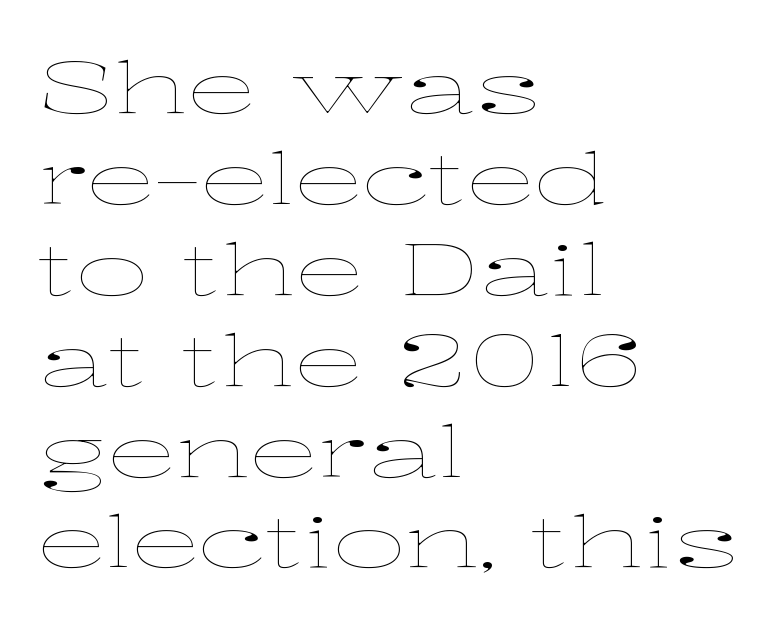
{"italic": "no", "bold": "no", "weight": "thin", "width": "wide", "stroke_contrast": "low", "x_height": "medium", "monospaced": "no", "underline": "no", "align": "left", "line_spacing": "normal", "line_spacing_ratio": 1.28, "letter_spacing": "normal", "letter_spacing_em": 0.0, "glyph_px": 71}
